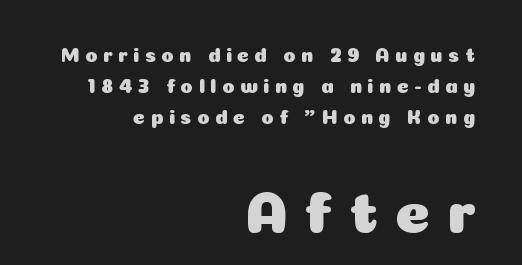
Q: Is the text italic (slanted)? A: No, it is upright.
Q: Is the typeface a serif or a sans-serif typeface? A: Sans-serif.
Q: Is the text underlined? A: No.
Q: How is the paragraph aligned? A: Right-aligned.
Q: Is the spacing between letters normal or unusually wide? A: Unusually wide.
Q: Is the spacing between lines tight, normal or loose? A: Normal.
Q: Which block of text is set in a larger size, the first (top) or the second (bottom)? A: The second (bottom) one.
Q: Width (condensed, normal, or wide)? A: Normal.
Q: Stroke contrast? A: Low.
Q: x-height? A: Medium.
Q: Monospaced? A: No.
